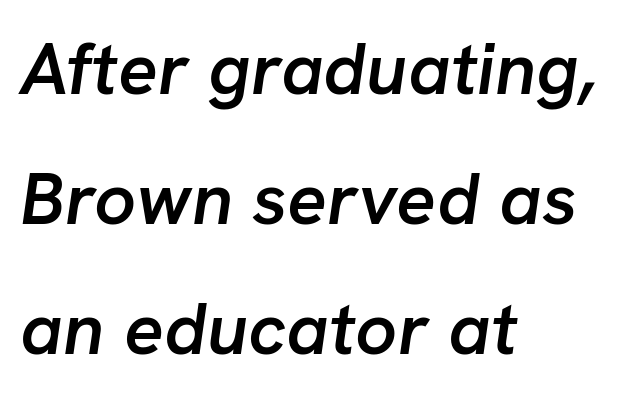
Q: Is the text bold? A: Semi-bold.
Q: Is the text italic (slanted)? A: Yes, it leans right by about 8 degrees.
Q: Is the text underlined? A: No.
Q: How is the paragraph aligned? A: Left-aligned.
Q: Is the spacing between letters normal or unusually wide? A: Normal.
Q: Width (condensed, normal, or wide)? A: Normal.
Q: Stroke contrast? A: Low.
Q: x-height? A: Medium.
Q: Monospaced? A: No.
